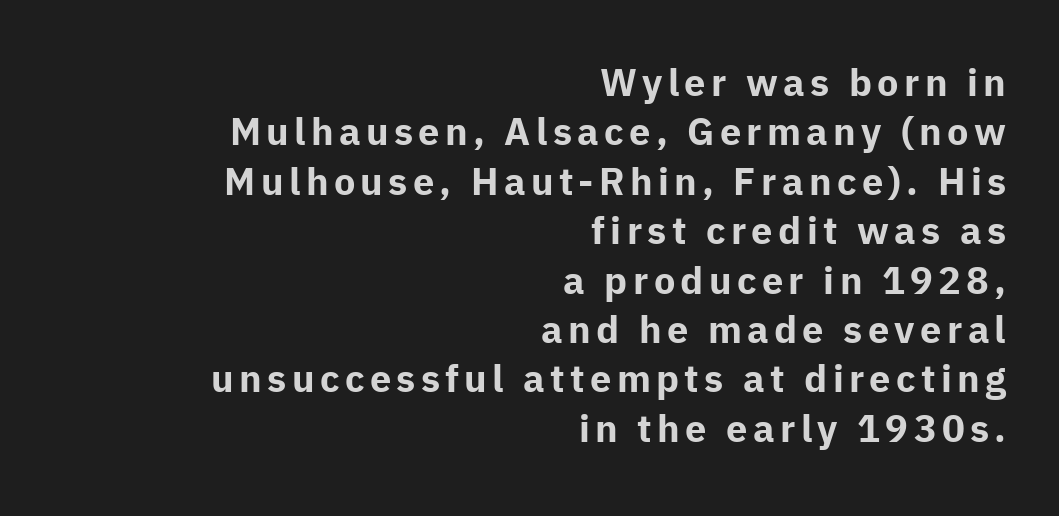
Character widths vary here, with narrow letters taking less room than wide ones. Notice how thick the strokes are: this is what a full bold looks like. The lines in this sample share a right terminus and differ only in where they begin. This is the regular roman posture of the typeface. Regular leading.
